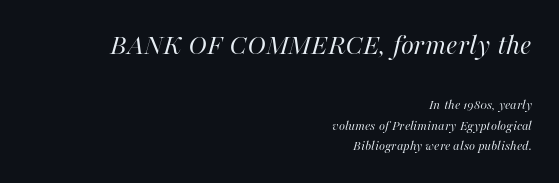
The image shows 30 px regular-weight type, italic (leaning right); set right-aligned, normal line spacing (1.49x), normal letter spacing, not underlined; the first (top) block is 2.14x larger; high stroke contrast and a medium x-height.
